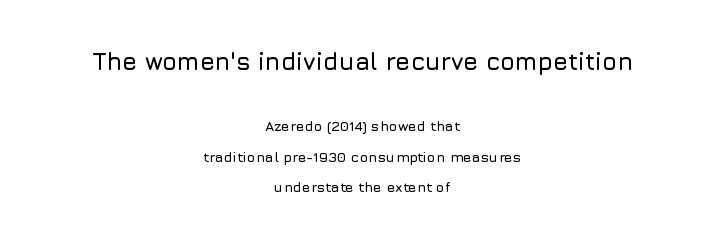
You can tell it's not italic because the verticals are truly vertical. Tracking value appears to be zero — textbook default spacing. Teacher's note: observe the equal gaps on both sides — that is centered alignment. Here the first block reads like a headline and the second like body copy.
